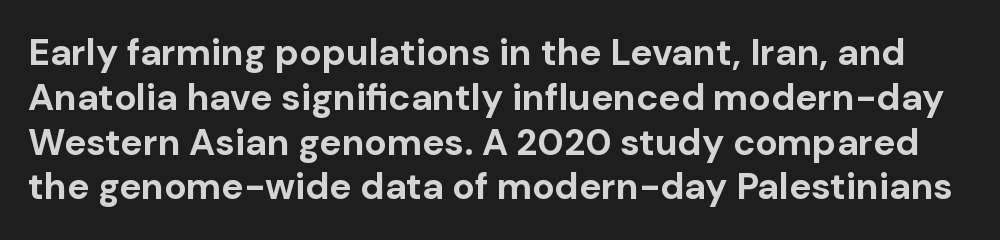
This is heavy type, rendered in bold. In terms of letterspacing, this is plain default setting. Decoration check: the copy has no underline. Look at the bottom of the vertical strokes: they stop flat, with no serifs.
